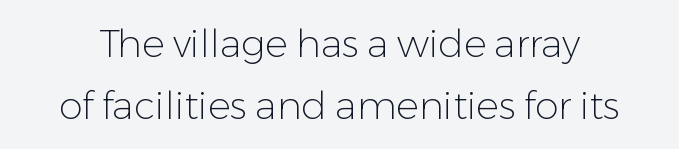
The image shows 38 px light sans-serif type, upright; set normal line spacing (1.62x), normal letter spacing, not underlined; low stroke contrast and a medium x-height.
